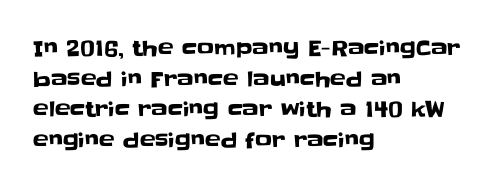
Q: Is the text italic (slanted)? A: No, it is upright.
Q: Is the text underlined? A: No.
Q: How is the paragraph aligned? A: Left-aligned.
Q: Is the spacing between letters normal or unusually wide? A: Normal.
Q: Is the spacing between lines tight, normal or loose? A: Normal.
